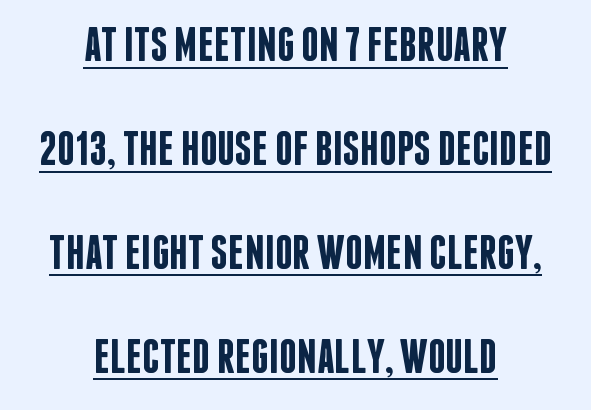
Line spacing here is loose. The text block is weighted toward neither margin, spreading evenly from the middle. The gaps between neighbouring characters are ordinary and unremarkable. Is this a sans? Yes — the strokes have no serifs. The letters stand upright; this is a roman face.
